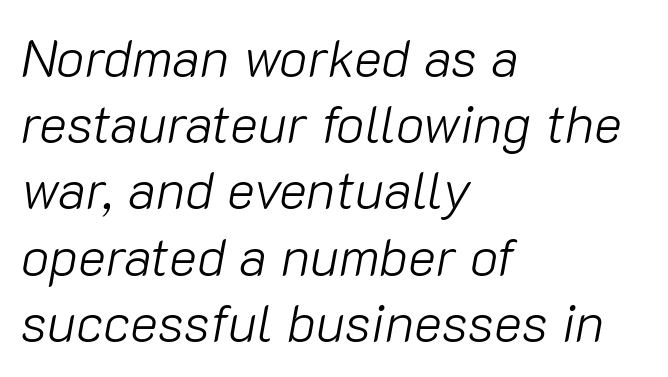
The image shows 53 px light type, italic (leaning right); set left-aligned, normal line spacing (1.25x), normal letter spacing, not underlined; low stroke contrast and a medium x-height.
